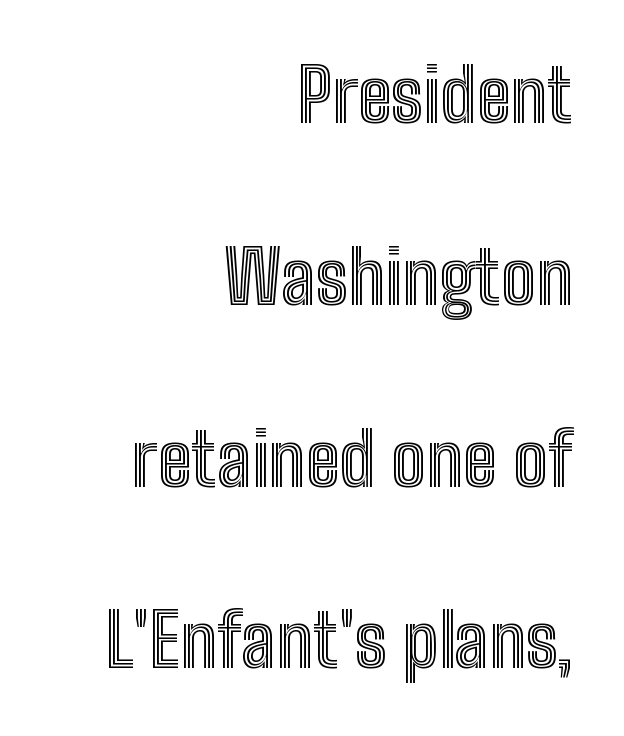
{"italic": "no", "width": "condensed", "x_height": "medium", "monospaced": "no", "underline": "no", "align": "right", "line_spacing": "loose", "line_spacing_ratio": 2.49, "letter_spacing": "normal", "letter_spacing_em": 0.0, "glyph_px": 73}
